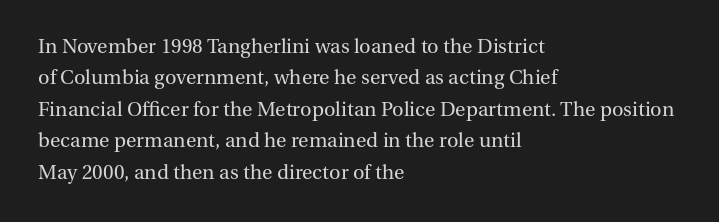
{"italic": "no", "bold": "no", "underline": "no", "align": "left", "line_spacing": "normal", "line_spacing_ratio": 1.57, "letter_spacing": "normal", "letter_spacing_em": 0.0, "glyph_px": 20}
